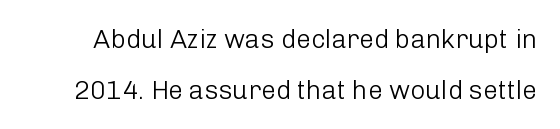
The typesetting does not lean heavy: it is not bold. Tracking here is standard; glyphs follow each other at the usual distance. The string is rendered with underlining switched off. A typesetter would call this leading open, well beyond the default. Designer's note — italics off, roman on.
